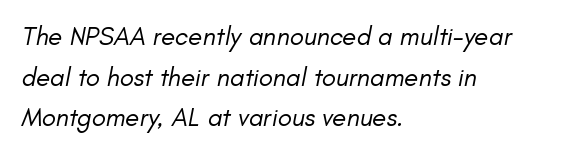
Ink coverage per letter is moderate at most. Nobody drew a line under any word here. The horizontal fit of the characters is conventional and even. Visually the block forms a straight wall on the left and a jagged coastline on the right. Style check: oblique.
